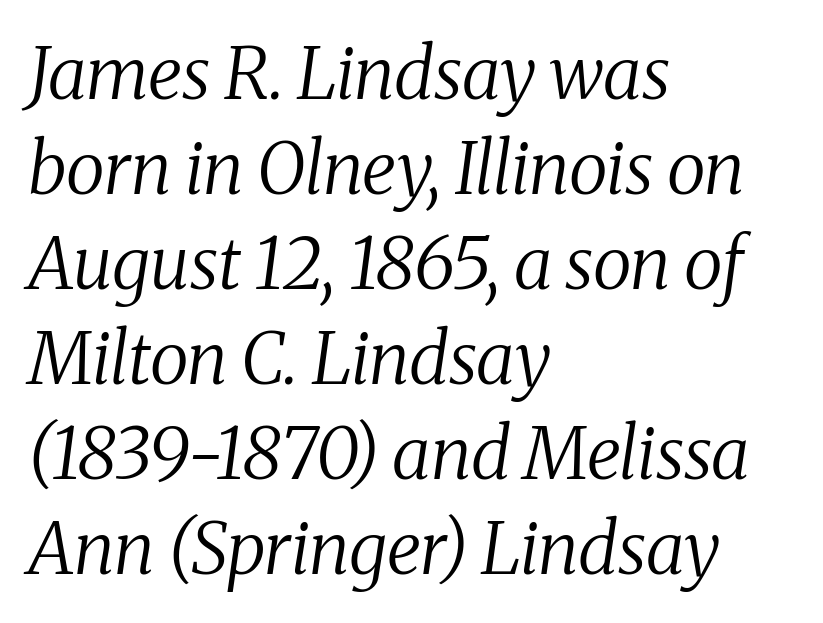
Q: Is the text bold? A: No.
Q: Is the text italic (slanted)? A: Yes, it leans right by about 8 degrees.
Q: Is the typeface a serif or a sans-serif typeface? A: Serif.
Q: Is the text underlined? A: No.
Q: How is the paragraph aligned? A: Left-aligned.
Q: Is the spacing between letters normal or unusually wide? A: Normal.
Q: Is the spacing between lines tight, normal or loose? A: Normal.
Q: Width (condensed, normal, or wide)? A: Normal.
Q: Stroke contrast? A: Medium.
Q: x-height? A: Medium.
Q: Monospaced? A: No.
